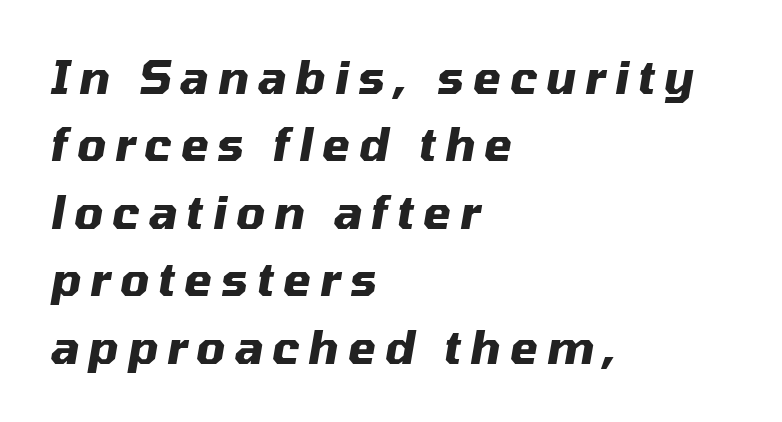
Q: Is the text bold? A: Yes.
Q: Is the text italic (slanted)? A: Yes, it leans right by about 10 degrees.
Q: Is the text underlined? A: No.
Q: How is the paragraph aligned? A: Left-aligned.
Q: Is the spacing between letters normal or unusually wide? A: Unusually wide.
Q: Is the spacing between lines tight, normal or loose? A: Normal.
Q: Width (condensed, normal, or wide)? A: Normal.
Q: Stroke contrast? A: Medium.
Q: x-height? A: Medium.
Q: Monospaced? A: No.
